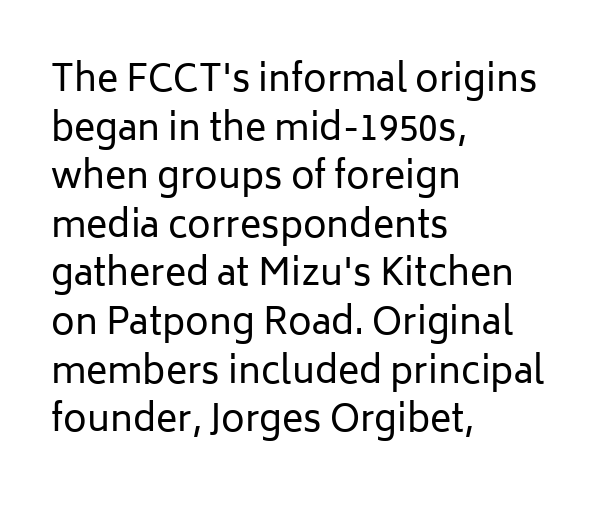
{"serif": "no", "italic": "no", "bold": "no", "weight": "regular", "width": "normal", "stroke_contrast": "low", "x_height": "medium", "monospaced": "no", "underline": "no", "align": "left", "line_spacing": "normal", "line_spacing_ratio": 1.35, "letter_spacing": "normal", "letter_spacing_em": 0.0, "glyph_px": 36}
